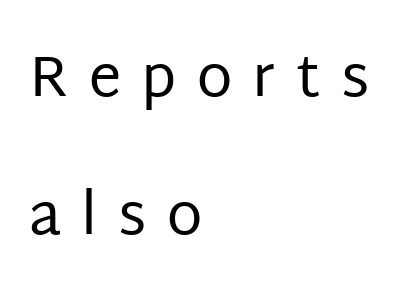
Q: Is the text bold? A: No.
Q: Is the text italic (slanted)? A: No, it is upright.
Q: Is the typeface a serif or a sans-serif typeface? A: Sans-serif.
Q: Is the text underlined? A: No.
Q: How is the paragraph aligned? A: Left-aligned.
Q: Is the spacing between letters normal or unusually wide? A: Unusually wide.
Q: Is the spacing between lines tight, normal or loose? A: Loose.
Q: Width (condensed, normal, or wide)? A: Normal.
Q: Stroke contrast? A: Low.
Q: x-height? A: Large.
Q: Monospaced? A: No.
